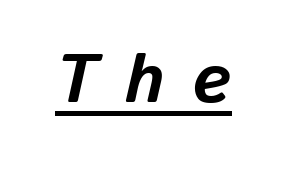
Q: Is the text bold? A: Yes.
Q: Is the text italic (slanted)? A: Yes, it leans right by about 13 degrees.
Q: Is the text underlined? A: Yes.
Q: Is the spacing between letters normal or unusually wide? A: Unusually wide.
Q: Width (condensed, normal, or wide)? A: Normal.
Q: Stroke contrast? A: Low.
Q: x-height? A: Medium.
Q: Monospaced? A: No.
